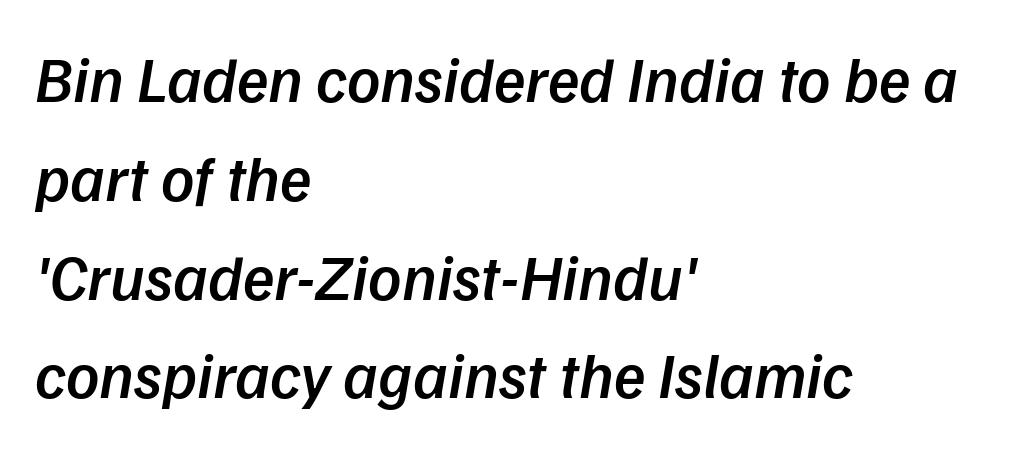
{"italic": "yes", "lean": "right", "slant_degrees": 9, "bold": "semi", "weight": "semibold", "width": "normal", "stroke_contrast": "low", "x_height": "medium", "monospaced": "no", "underline": "no", "align": "left", "line_spacing": "normal", "line_spacing_ratio": 1.52, "letter_spacing": "normal", "letter_spacing_em": 0.0, "glyph_px": 65}
